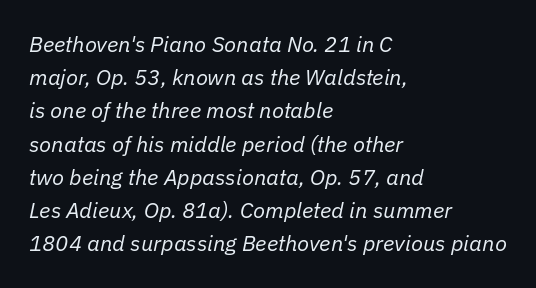
Does the copy run flush right? No — it runs flush left. Plain, unruled lines of type. These lines keep a tight, regular rhythm from letter to letter. The passage shown is not bold in any degree. Evenly set lines give the paragraph a standard silhouette. This sample uses an oblique cut, with every glyph tilted off the vertical.
